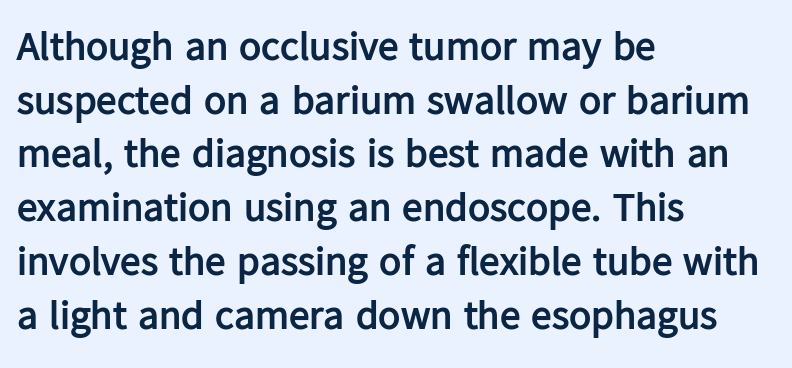
The image shows 41 px semibold sans-serif type, upright; set left-aligned, normal line spacing (1.31x), normal letter spacing, not underlined; low stroke contrast and a medium x-height.
